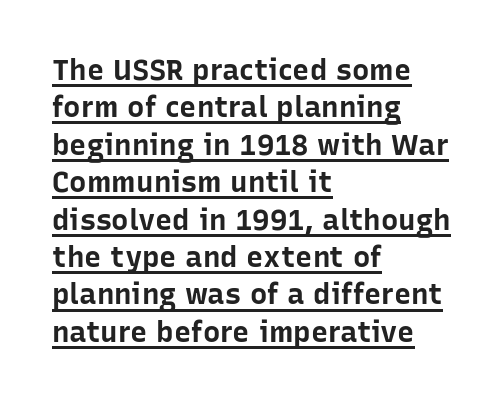
The image shows 29 px bold sans-serif type, upright; set left-aligned, normal line spacing (1.29x), normal letter spacing, underlined; low stroke contrast and a medium x-height.
